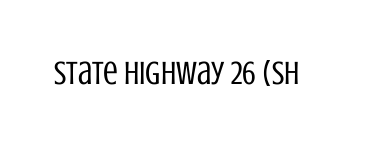
Underlining? Definitely not there. The glyphs in this specimen are sans serif. Weight: in the light-to-regular range. A typesetter would call this proportional, since set widths differ per character. You could call the tracking neutral — neither tight nor loose.
